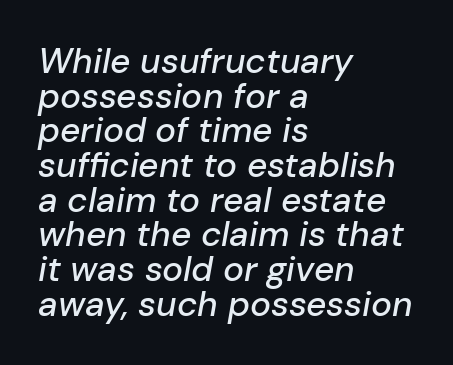
{"italic": "yes", "lean": "right", "slant_degrees": 10, "width": "normal", "stroke_contrast": "low", "x_height": "medium", "monospaced": "no", "underline": "no", "align": "left", "line_spacing": "tight", "line_spacing_ratio": 0.99, "letter_spacing": "normal", "letter_spacing_em": 0.0, "glyph_px": 35}
